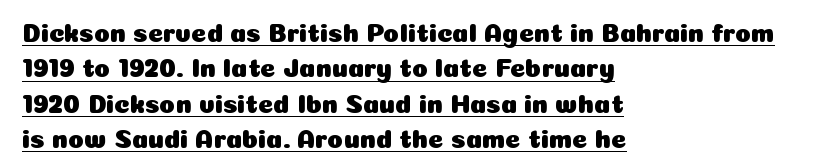
The image shows 26 px text type, upright; set left-aligned, normal line spacing (1.36x), normal letter spacing, underlined.
